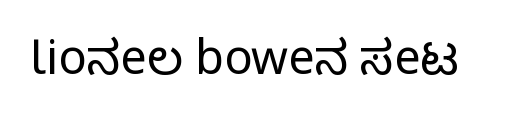
Q: Is the text italic (slanted)? A: No, it is upright.
Q: Is the typeface a serif or a sans-serif typeface? A: Sans-serif.
Q: Is the text underlined? A: No.
Q: Is the spacing between letters normal or unusually wide? A: Normal.
Q: Width (condensed, normal, or wide)? A: Condensed.
Q: Stroke contrast? A: Medium.
Q: Monospaced? A: No.
